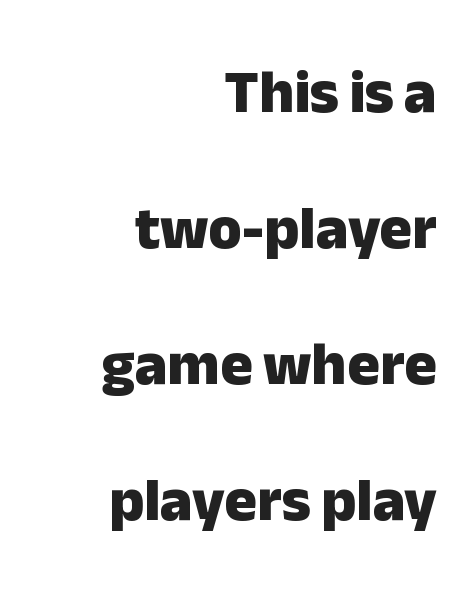
The image shows 61 px heavy sans-serif type, upright; set right-aligned, loose line spacing (2.23x), normal letter spacing, not underlined; low stroke contrast and a medium x-height.
